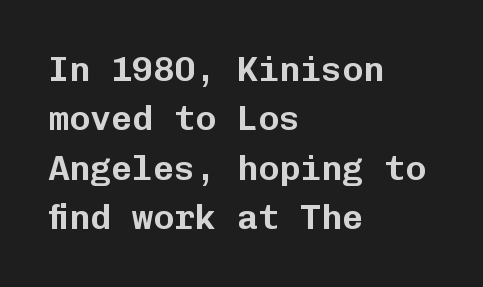
{"serif": "no", "italic": "no", "width": "normal", "stroke_contrast": "low", "x_height": "medium", "monospaced": "yes", "underline": "no", "align": "left", "line_spacing": "normal", "line_spacing_ratio": 1.41, "letter_spacing": "normal", "letter_spacing_em": 0.0, "glyph_px": 35}
